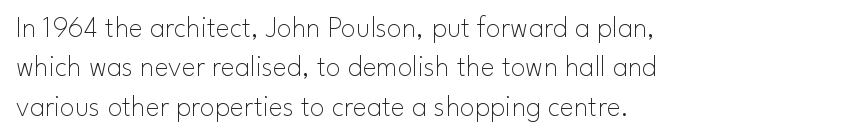
The image shows 30 px thin sans-serif type, upright; set left-aligned, normal line spacing (1.31x), normal letter spacing, not underlined; low stroke contrast and a small x-height.
